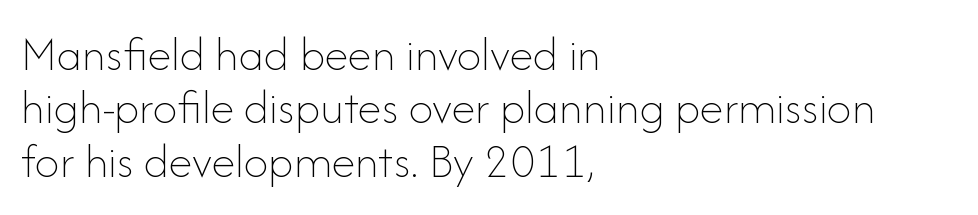
{"italic": "no", "bold": "no", "weight": "thin", "width": "normal", "stroke_contrast": "low", "x_height": "small", "monospaced": "no", "underline": "no", "align": "left", "line_spacing": "tight", "line_spacing_ratio": 1.09, "letter_spacing": "normal", "letter_spacing_em": 0.0, "glyph_px": 49}
